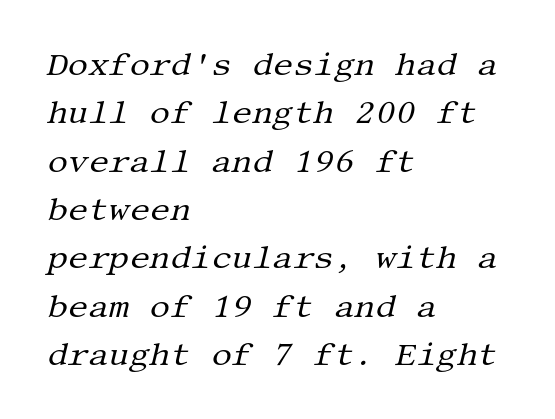
The image shows 32 px regular-weight serif type, italic (leaning right); set left-aligned, normal line spacing (1.51x), normal letter spacing, not underlined; medium stroke contrast and a large x-height.
